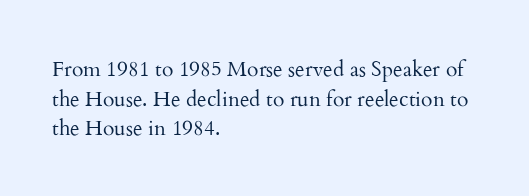
Quick note: underline off. Do the letters lean? They stand straight. The text block is weighted toward the left margin, trailing off unevenly rightward. This rendering leaves character spacing at its baseline value. Vertical spacing — default.
